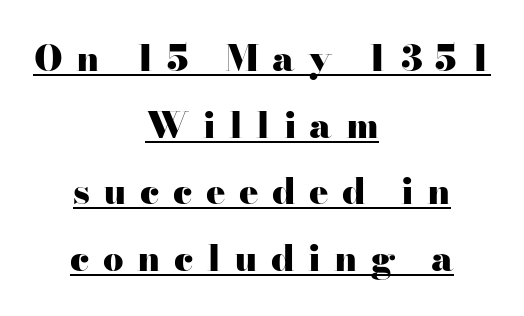
Words appear elongated and porous because spacing is wide. Note the varied advance widths — an 'i' is clearly narrower than an 'm'. Both edges are ragged and mirror each other, which tells us the setting is centered. Nope, not italic — everything's standing straight.
